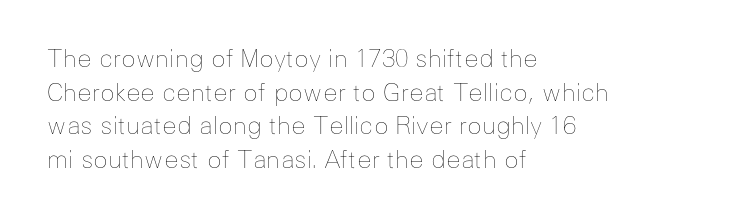
Q: Is the text bold? A: No.
Q: Is the text italic (slanted)? A: No, it is upright.
Q: Is the text underlined? A: No.
Q: How is the paragraph aligned? A: Left-aligned.
Q: Is the spacing between letters normal or unusually wide? A: Normal.
Q: Is the spacing between lines tight, normal or loose? A: Normal.
